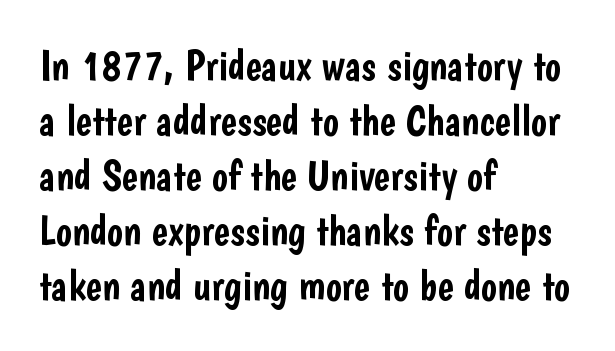
Proportional: the letters do not fall into vertical columns. Baseline-to-baseline distance is the conventional proportion of letter height. Each line starts at the same left margin while the right side varies. Short note: letters normally spaced. The letters stand upright; this is a roman face.
